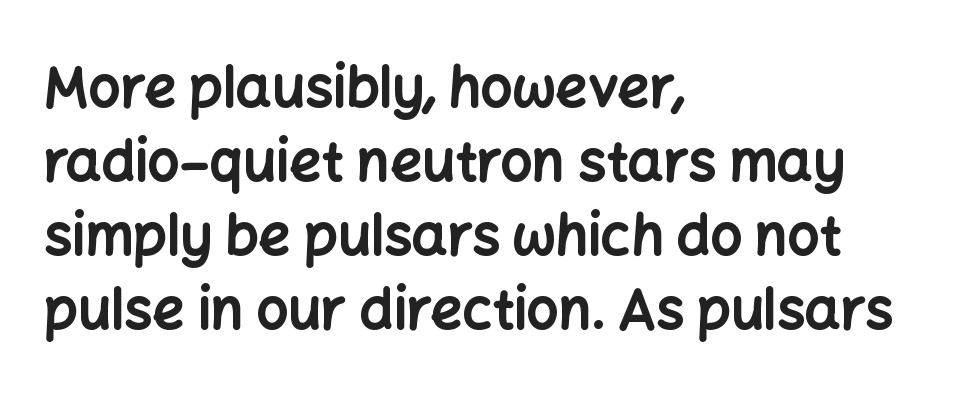
The image shows 56 px bold sans-serif type, upright; set left-aligned, normal line spacing (1.32x), normal letter spacing, not underlined; low stroke contrast and a medium x-height.
